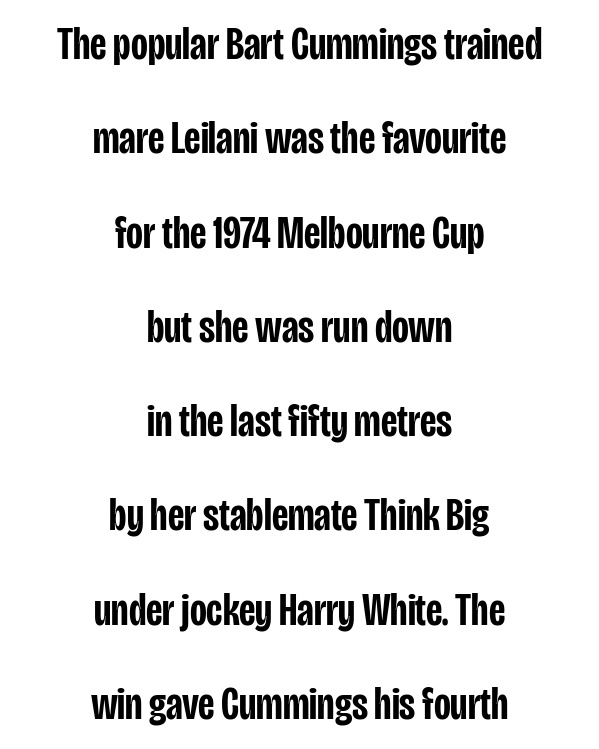
{"serif": "no", "italic": "no", "bold": "semi", "weight": "semibold", "width": "condensed", "stroke_contrast": "low", "x_height": "large", "monospaced": "no", "underline": "no", "align": "center", "line_spacing": "loose", "line_spacing_ratio": 2.05, "letter_spacing": "normal", "letter_spacing_em": 0.0, "glyph_px": 46}
